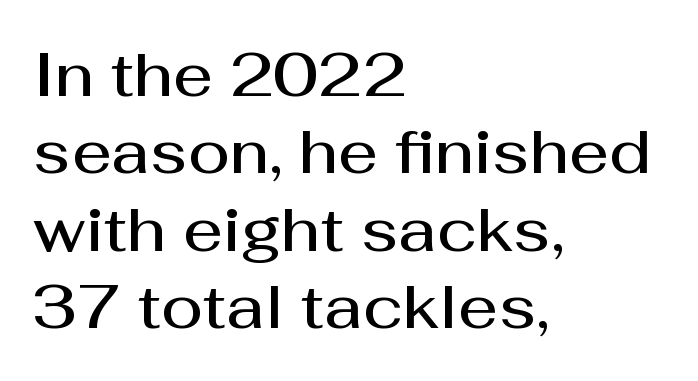
Q: Is the text bold? A: Semi-bold.
Q: Is the text italic (slanted)? A: No, it is upright.
Q: Is the typeface a serif or a sans-serif typeface? A: Sans-serif.
Q: Is the text underlined? A: No.
Q: How is the paragraph aligned? A: Left-aligned.
Q: Is the spacing between letters normal or unusually wide? A: Normal.
Q: Is the spacing between lines tight, normal or loose? A: Normal.
Q: Width (condensed, normal, or wide)? A: Normal.
Q: Stroke contrast? A: Medium.
Q: x-height? A: Medium.
Q: Monospaced? A: No.
